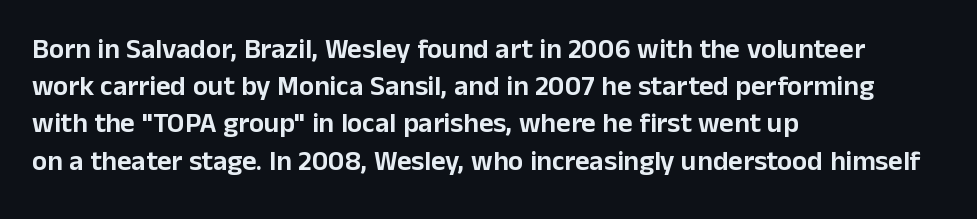
Letterform terminals end flat and unadorned throughout the passage. Upright lettering throughout. A typesetter would call this proportional, since set widths differ per character. Letter spacing: default. The block of text has a typical density, with ordinary space between rows.
